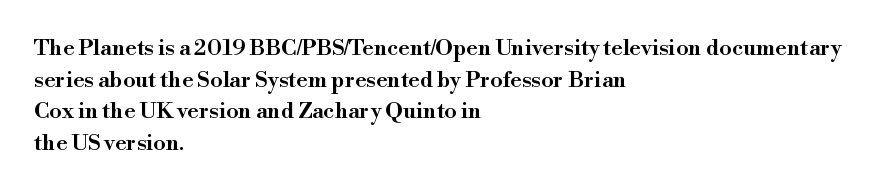
Q: Is the text bold? A: Semi-bold.
Q: Is the text italic (slanted)? A: No, it is upright.
Q: Is the text underlined? A: No.
Q: How is the paragraph aligned? A: Left-aligned.
Q: Is the spacing between letters normal or unusually wide? A: Normal.
Q: Is the spacing between lines tight, normal or loose? A: Normal.
